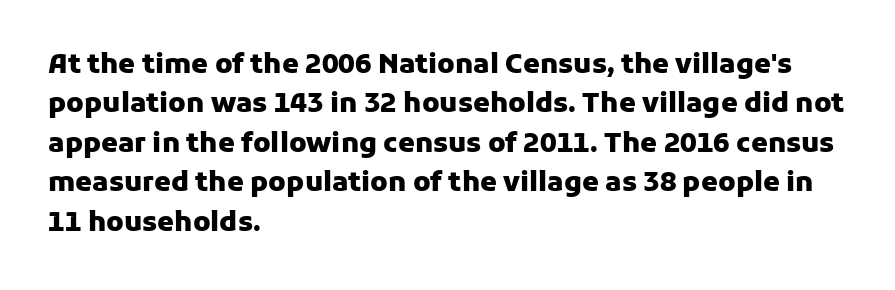
Q: Is the text bold? A: Yes.
Q: Is the text italic (slanted)? A: No, it is upright.
Q: Is the text underlined? A: No.
Q: How is the paragraph aligned? A: Left-aligned.
Q: Is the spacing between letters normal or unusually wide? A: Normal.
Q: Is the spacing between lines tight, normal or loose? A: Normal.
